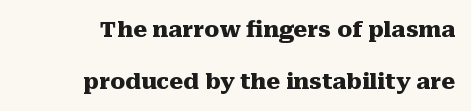
{"italic": "no", "bold": "yes", "underline": "no", "align": "right", "line_spacing": "loose", "line_spacing_ratio": 2.35, "letter_spacing": "normal", "letter_spacing_em": 0.0, "glyph_px": 22}
